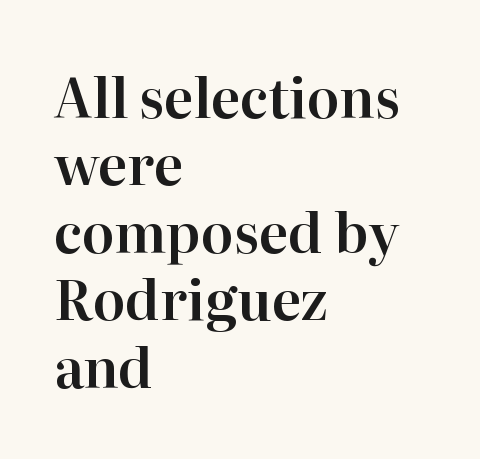
Each letter keeps its own natural width here, so spacing adapts to shape. Posture: straight, roman, zero tilt. The designer left line spacing at the default. The area under the type is left untouched. Does the type have serifs? Yes, each stem ends in a small foot. There is no visible air inserted between adjacent glyphs.
